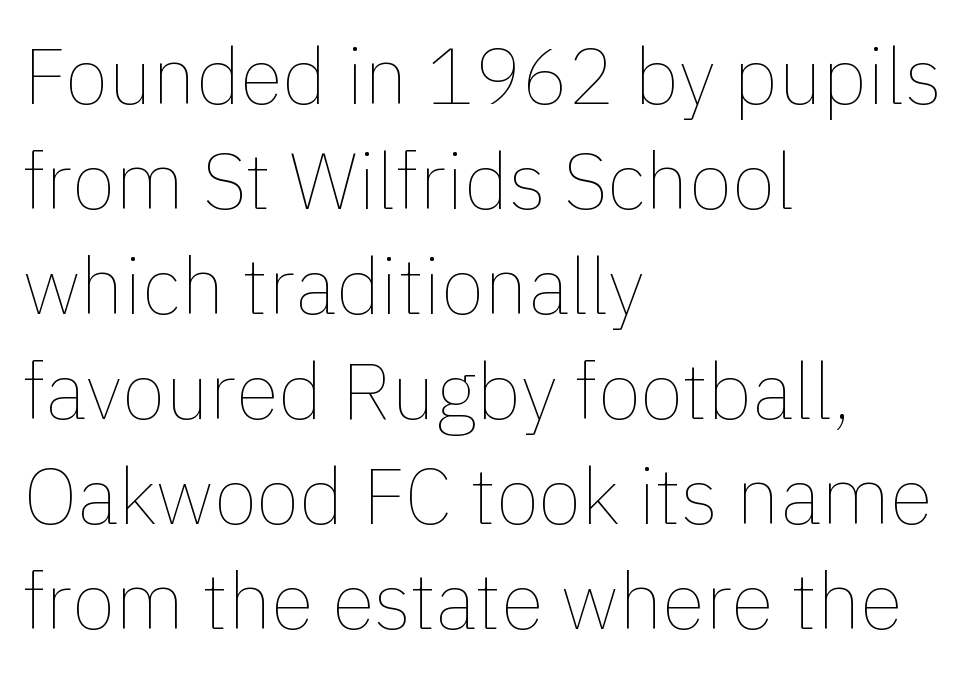
{"italic": "no", "bold": "no", "weight": "thin", "width": "normal", "x_height": "medium", "monospaced": "no", "underline": "no", "align": "left", "line_spacing": "normal", "line_spacing_ratio": 1.33, "letter_spacing": "normal", "letter_spacing_em": 0.0, "glyph_px": 79}
